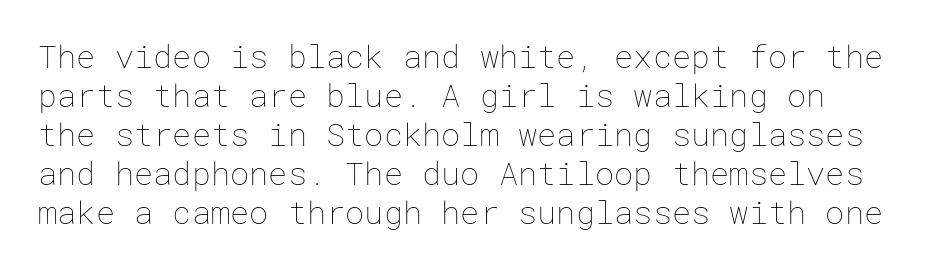
{"italic": "no", "bold": "no", "weight": "thin", "width": "normal", "stroke_contrast": "low", "x_height": "medium", "underline": "no", "line_spacing_ratio": 1.22, "letter_spacing": "normal", "letter_spacing_em": 0.0, "glyph_px": 32}
